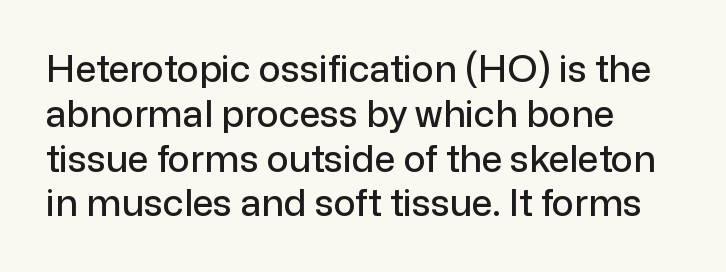
The image shows 37 px sans-serif type, upright; set left-aligned, line spacing 1.21x, normal letter spacing, not underlined; low stroke contrast and a medium x-height.
